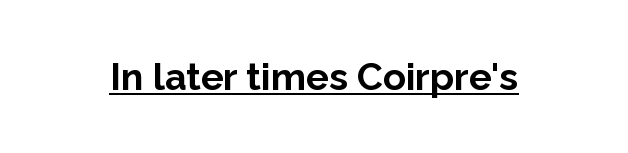
Q: Is the text bold? A: Yes.
Q: Is the text italic (slanted)? A: No, it is upright.
Q: Is the typeface a serif or a sans-serif typeface? A: Sans-serif.
Q: Is the text underlined? A: Yes.
Q: Is the spacing between letters normal or unusually wide? A: Normal.
Q: Width (condensed, normal, or wide)? A: Normal.
Q: Stroke contrast? A: Low.
Q: x-height? A: Medium.
Q: Monospaced? A: No.
